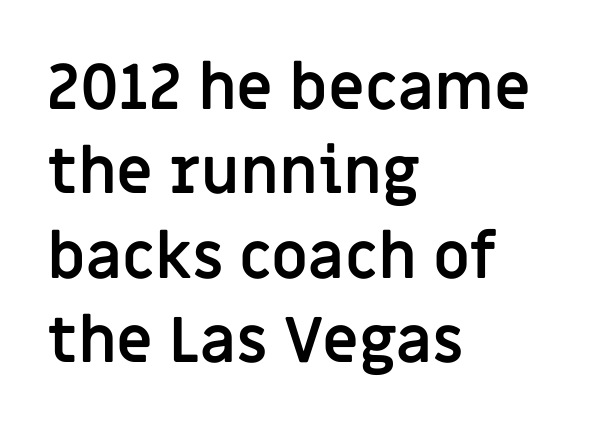
Vertical strokes here are truly vertical. These lines keep a tight, regular rhythm from letter to letter. Each letter keeps its own natural width here, so spacing adapts to shape. Typeset ragged right — the left edge is the straight one. These lines are composed in type without serifs. Letters rest on an invisible, unmarked baseline.
